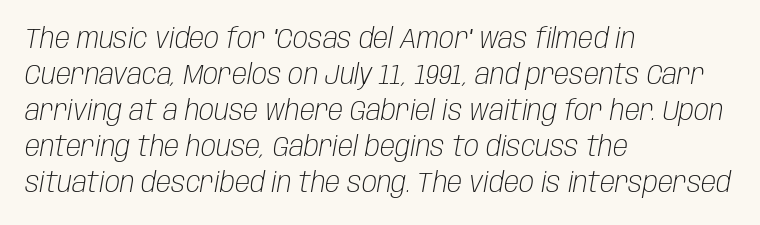
Q: Is the text bold? A: No.
Q: Is the text italic (slanted)? A: Yes, it leans right by about 10 degrees.
Q: Is the text underlined? A: No.
Q: How is the paragraph aligned? A: Left-aligned.
Q: Is the spacing between letters normal or unusually wide? A: Normal.
Q: Is the spacing between lines tight, normal or loose? A: Normal.
Q: Width (condensed, normal, or wide)? A: Condensed.
Q: Stroke contrast? A: Low.
Q: x-height? A: Large.
Q: Monospaced? A: No.
